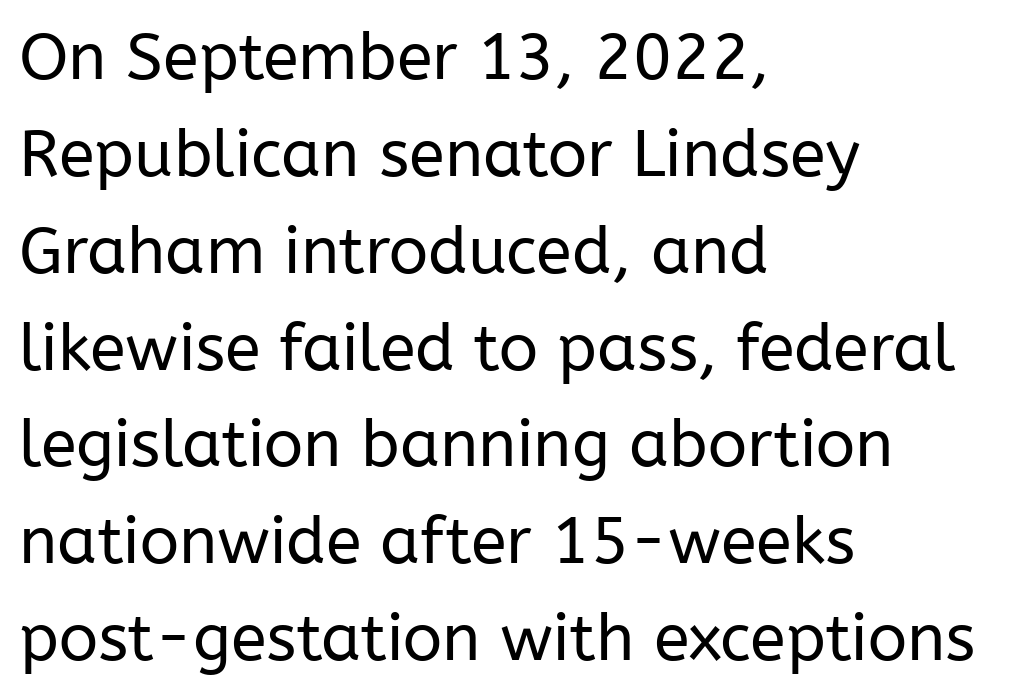
Q: Is the text bold? A: No.
Q: Is the text italic (slanted)? A: No, it is upright.
Q: Is the typeface a serif or a sans-serif typeface? A: Sans-serif.
Q: Is the text underlined? A: No.
Q: How is the paragraph aligned? A: Left-aligned.
Q: Is the spacing between letters normal or unusually wide? A: Normal.
Q: Is the spacing between lines tight, normal or loose? A: Normal.
Q: Width (condensed, normal, or wide)? A: Normal.
Q: Stroke contrast? A: Low.
Q: x-height? A: Medium.
Q: Monospaced? A: No.
